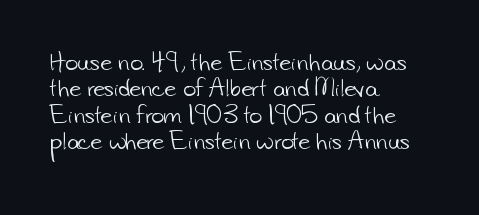
The image shows 22 px text type; set left-aligned, line spacing 1.2x, normal letter spacing, not underlined.
